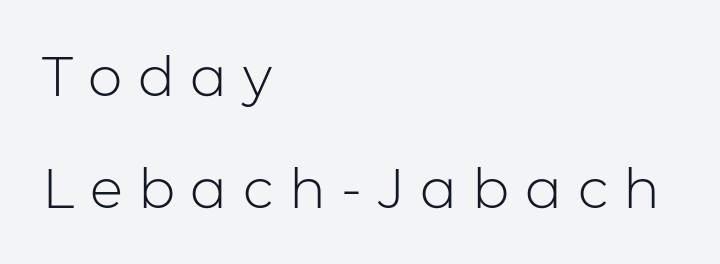
The image shows 55 px light sans-serif type, upright; set left-aligned, loose line spacing (2.03x), unusually wide letter spacing (+0.28 em), not underlined; low stroke contrast and a medium x-height.
